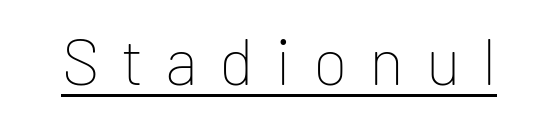
{"serif": "no", "italic": "no", "bold": "no", "weight": "thin", "width": "normal", "stroke_contrast": "low", "x_height": "medium", "monospaced": "no", "underline": "yes", "letter_spacing": "wide", "letter_spacing_em": 0.33, "glyph_px": 65}
